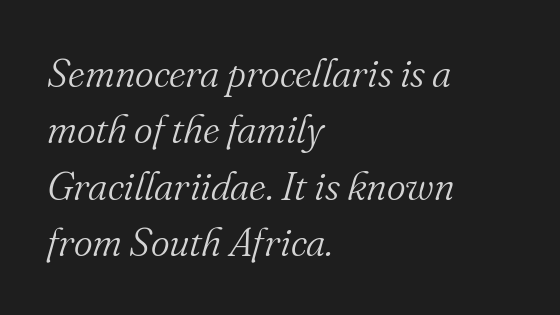
The image shows 40 px light serif type, italic (leaning right); set left-aligned, normal line spacing (1.41x), normal letter spacing, not underlined; medium stroke contrast and a small x-height.
